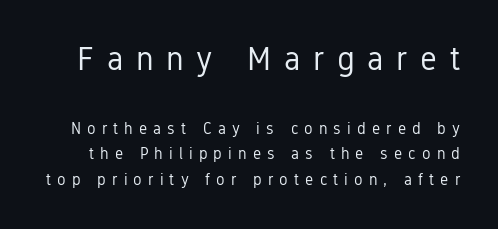
Visually, the top section dominates because its glyphs are scaled up. Beneath every word, the page is bare. A sans-serif font was chosen for this passage. This is roman type, the default non-slanted kind.
